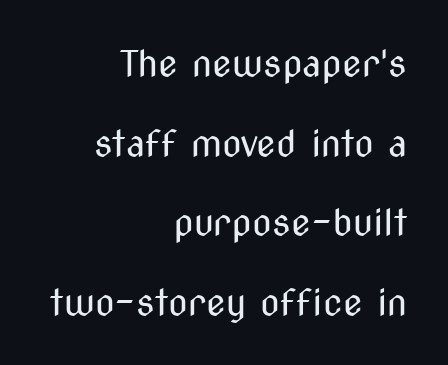
{"serif": "no", "italic": "no", "bold": "no", "weight": "regular", "width": "condensed", "stroke_contrast": "medium", "x_height": "medium", "monospaced": "no", "underline": "no", "align": "right", "line_spacing": "loose", "line_spacing_ratio": 2.21, "letter_spacing": "normal", "letter_spacing_em": 0.0, "glyph_px": 36}
